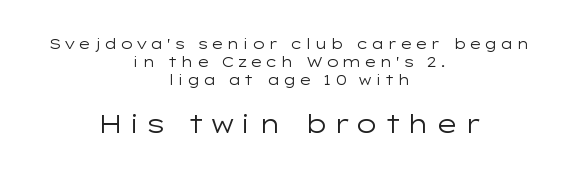
The image shows 25 px text type, upright; set centered, normal line spacing (1.27x), not underlined; the second (bottom) block is 1.79x larger.
